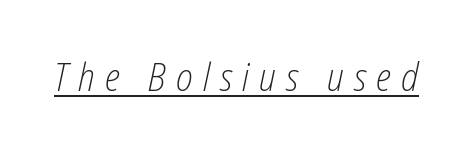
Rendered with sloped, italic letterforms. Inter-character spacing is expanded well beyond the font's built-in metrics. A rule runs beneath these lines of type. The strokes carry an ordinary text weight at most. Do the characters align in a grid? No, the font is proportional.
